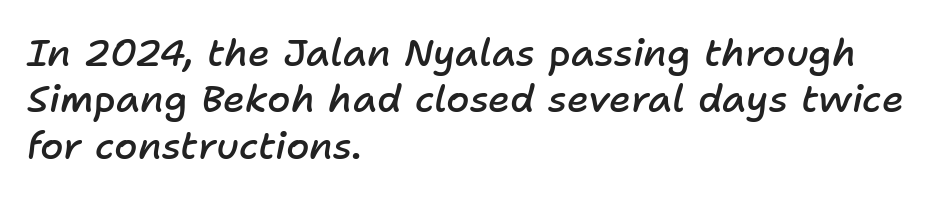
Q: Is the text bold? A: Semi-bold.
Q: Is the text italic (slanted)? A: Yes, it leans right by about 11 degrees.
Q: Is the text underlined? A: No.
Q: How is the paragraph aligned? A: Left-aligned.
Q: Is the spacing between letters normal or unusually wide? A: Normal.
Q: Width (condensed, normal, or wide)? A: Normal.
Q: Stroke contrast? A: Low.
Q: x-height? A: Medium.
Q: Monospaced? A: No.
